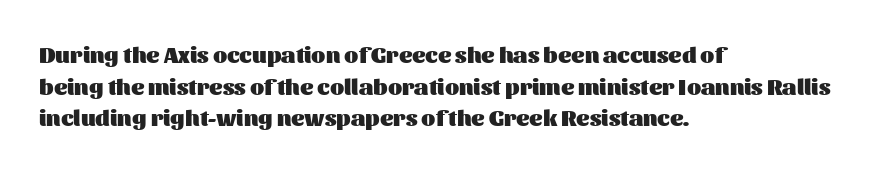
Q: Is the text bold? A: Yes.
Q: Is the text italic (slanted)? A: No, it is upright.
Q: Is the text underlined? A: No.
Q: How is the paragraph aligned? A: Left-aligned.
Q: Is the spacing between letters normal or unusually wide? A: Normal.
Q: Is the spacing between lines tight, normal or loose? A: Normal.
